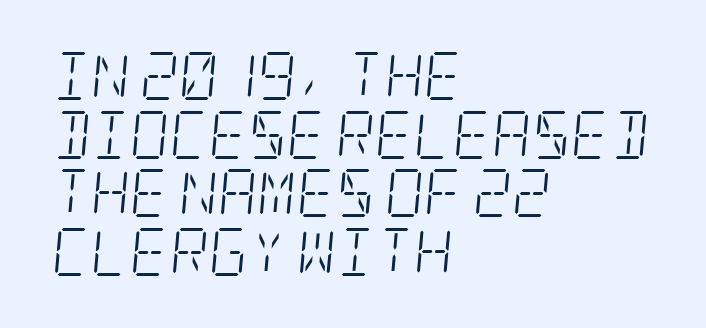
Q: Is the text bold? A: No.
Q: Is the text italic (slanted)? A: Yes, it leans right by about 5 degrees.
Q: Is the typeface a serif or a sans-serif typeface? A: Serif.
Q: Is the text underlined? A: No.
Q: How is the paragraph aligned? A: Left-aligned.
Q: Is the spacing between letters normal or unusually wide? A: Normal.
Q: Width (condensed, normal, or wide)? A: Condensed.
Q: Stroke contrast? A: Low.
Q: x-height? A: Large.
